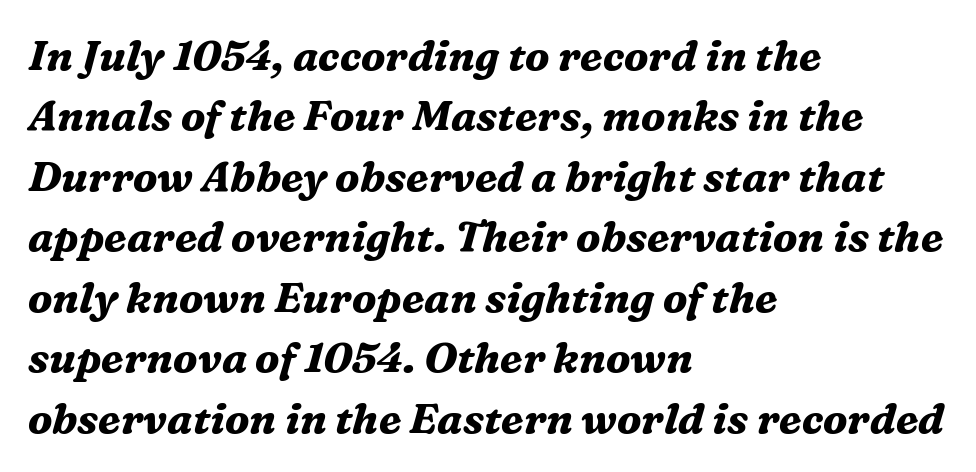
Line starts are locked; line ends wander. Designer's note — italics engaged. The rows are spaced the way most documents space them. Standard letterfit; no display-style spreading of the glyphs.
